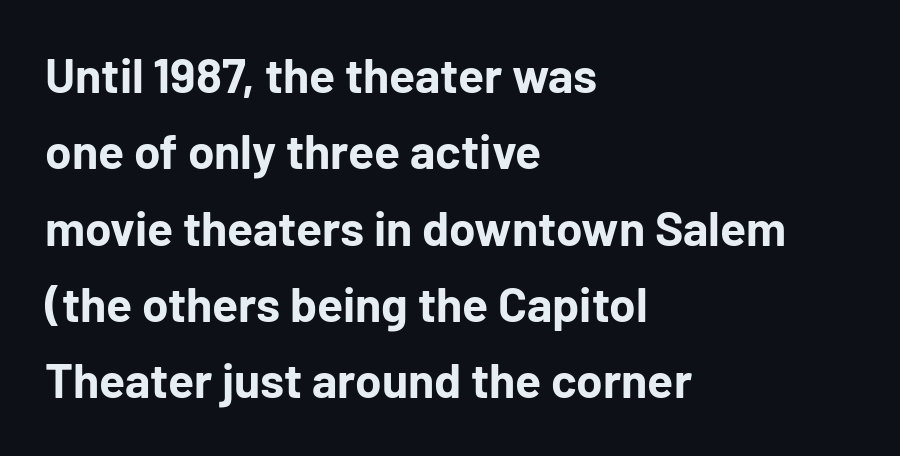
{"serif": "no", "italic": "no", "bold": "yes", "weight": "bold", "width": "normal", "stroke_contrast": "low", "x_height": "medium", "monospaced": "no", "underline": "no", "align": "left", "line_spacing": "normal", "line_spacing_ratio": 1.59, "letter_spacing": "normal", "letter_spacing_em": 0.0, "glyph_px": 48}
